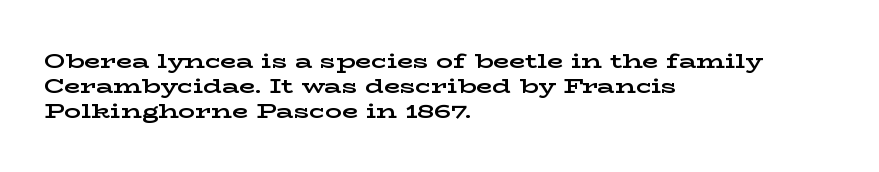
Q: Is the text bold? A: Yes.
Q: Is the text italic (slanted)? A: No, it is upright.
Q: Is the text underlined? A: No.
Q: How is the paragraph aligned? A: Left-aligned.
Q: Is the spacing between letters normal or unusually wide? A: Normal.
